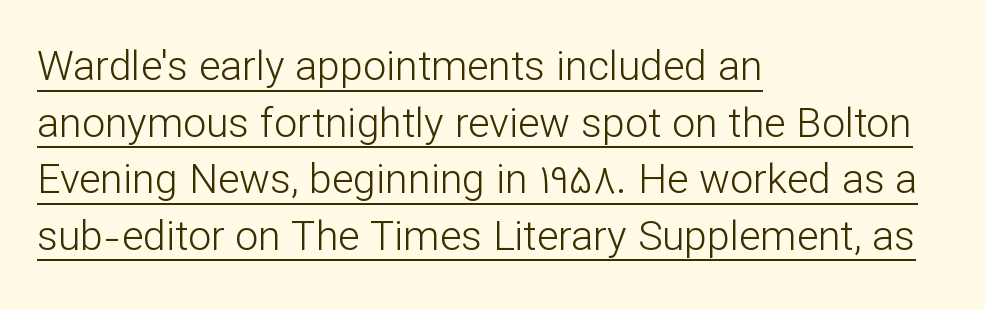
The image shows 41 px light sans-serif type, upright; set left-aligned, normal line spacing (1.38x), normal letter spacing, underlined; low stroke contrast and a medium x-height.
